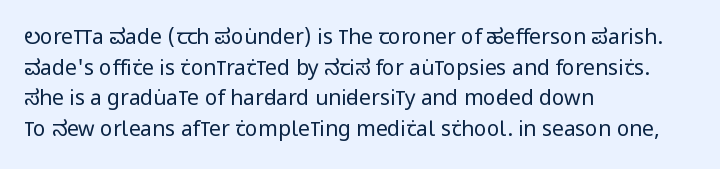
{"italic": "no", "bold": "no", "underline": "no", "align": "left", "line_spacing": "normal", "line_spacing_ratio": 1.46, "letter_spacing": "normal", "letter_spacing_em": 0.0, "glyph_px": 21}
